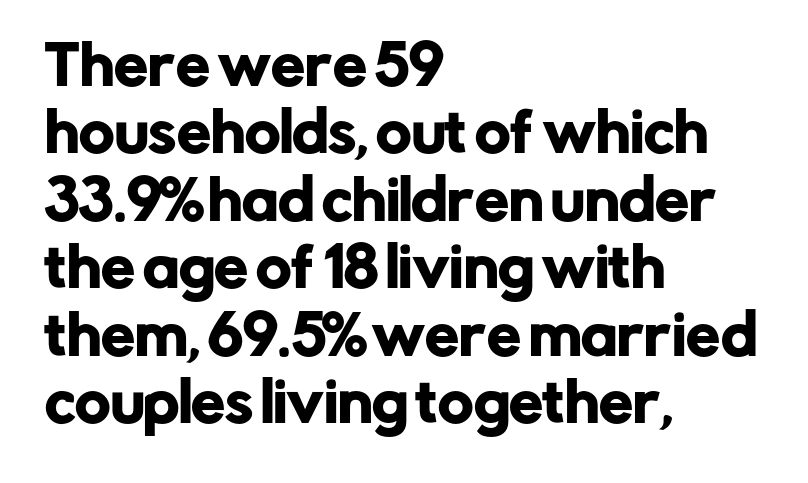
Q: Is the text italic (slanted)? A: No, it is upright.
Q: Is the typeface a serif or a sans-serif typeface? A: Sans-serif.
Q: Is the text underlined? A: No.
Q: How is the paragraph aligned? A: Left-aligned.
Q: Is the spacing between letters normal or unusually wide? A: Normal.
Q: Is the spacing between lines tight, normal or loose? A: Normal.
Q: Width (condensed, normal, or wide)? A: Normal.
Q: Stroke contrast? A: Low.
Q: x-height? A: Medium.
Q: Monospaced? A: No.
